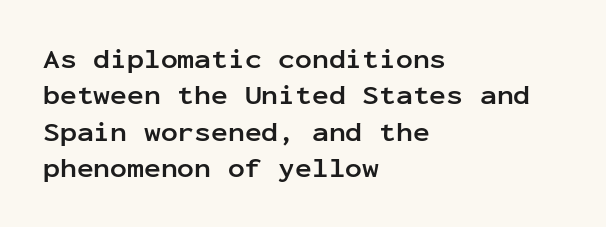
A student would call this left alignment; a typographer would say flush left, rag right. This sample uses an upright cut, with every glyph sitting square on the baseline. In terms of leading, this rendering sits right in the middle. Bare-footed words on every line. These lines keep a tight, regular rhythm from letter to letter.
